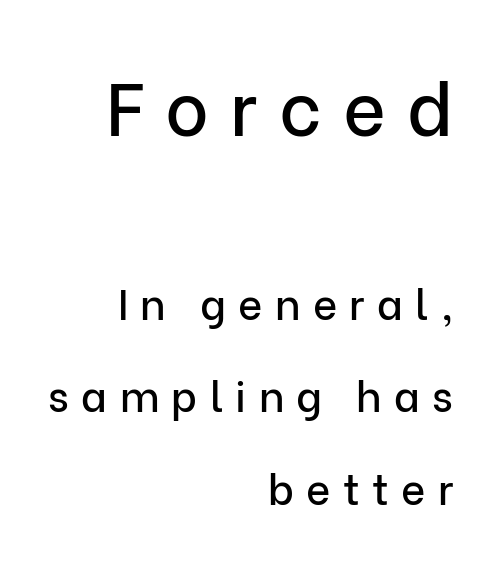
Q: Is the text italic (slanted)? A: No, it is upright.
Q: Is the typeface a serif or a sans-serif typeface? A: Sans-serif.
Q: Is the text underlined? A: No.
Q: How is the paragraph aligned? A: Right-aligned.
Q: Is the spacing between letters normal or unusually wide? A: Unusually wide.
Q: Is the spacing between lines tight, normal or loose? A: Loose.
Q: Which block of text is set in a larger size, the first (top) or the second (bottom)? A: The first (top) one.
Q: Width (condensed, normal, or wide)? A: Normal.
Q: Stroke contrast? A: Low.
Q: x-height? A: Medium.
Q: Monospaced? A: No.
